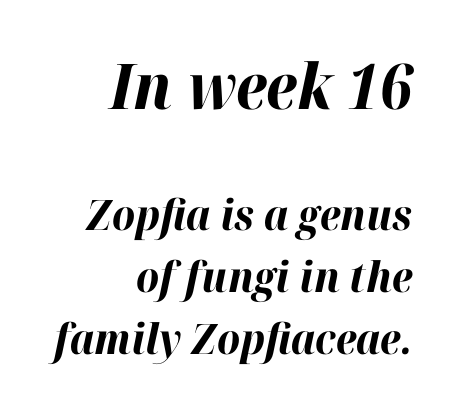
The image shows 63 px bold type, italic (leaning right); set right-aligned, normal line spacing (1.48x), normal letter spacing, not underlined; the first (top) block is 1.5x larger; high stroke contrast and a medium x-height.
